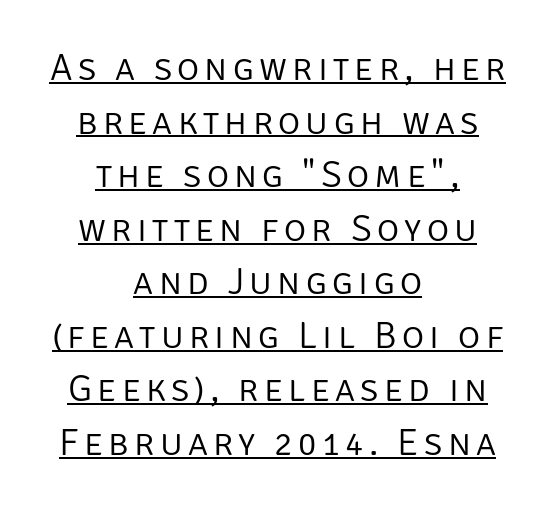
The paragraph has two soft edges and a firm central axis. The face used here appears with an underline applied. Weight: not bold — regular or lighter. A typesetter would call this proportional, since set widths differ per character.
